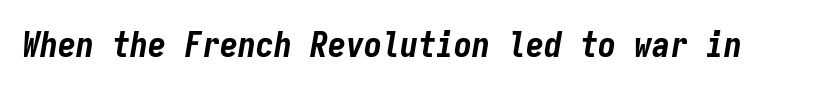
Each letter, wide or thin by design, is forced into the same width here. The face used here has the dense, thick strokes of a bold. Honestly, the letter spacing is just normal — you wouldn't notice it. There's an unmistakable incline to the writing here. Each row of text sits above clean, open space.
